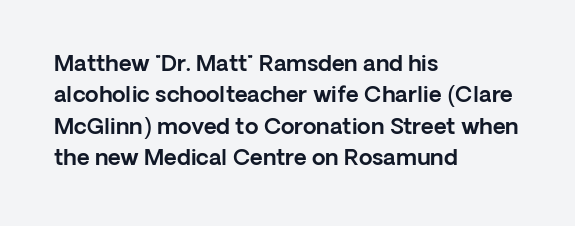
{"italic": "no", "underline": "no", "align": "left", "line_spacing": "normal", "line_spacing_ratio": 1.43, "letter_spacing": "normal", "letter_spacing_em": 0.0, "glyph_px": 22}
